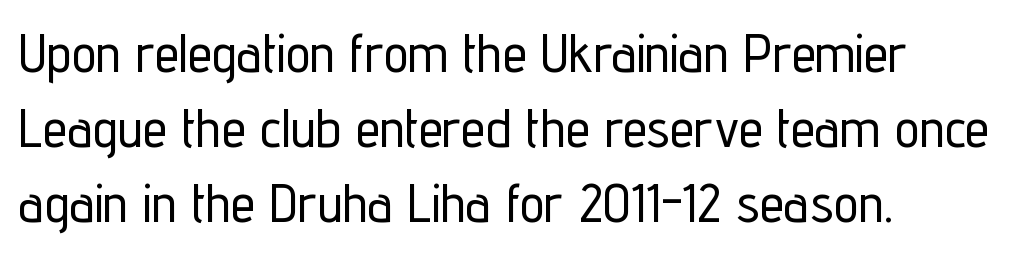
{"serif": "no", "italic": "no", "width": "condensed", "stroke_contrast": "low", "x_height": "medium", "monospaced": "no", "underline": "no", "align": "left", "line_spacing": "normal", "line_spacing_ratio": 1.36, "letter_spacing": "normal", "letter_spacing_em": 0.0, "glyph_px": 55}
